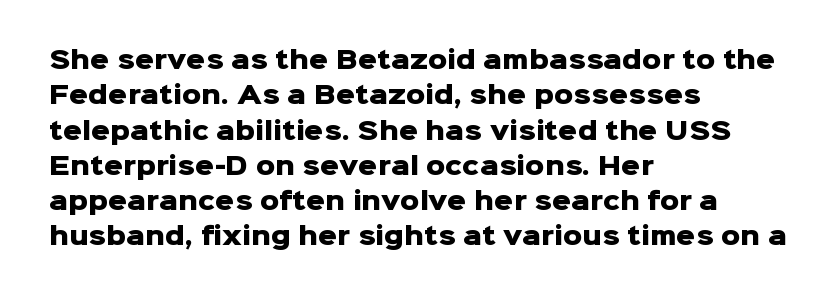
The image shows 24 px bold type, upright; set left-aligned, normal line spacing (1.47x), normal letter spacing, not underlined.
